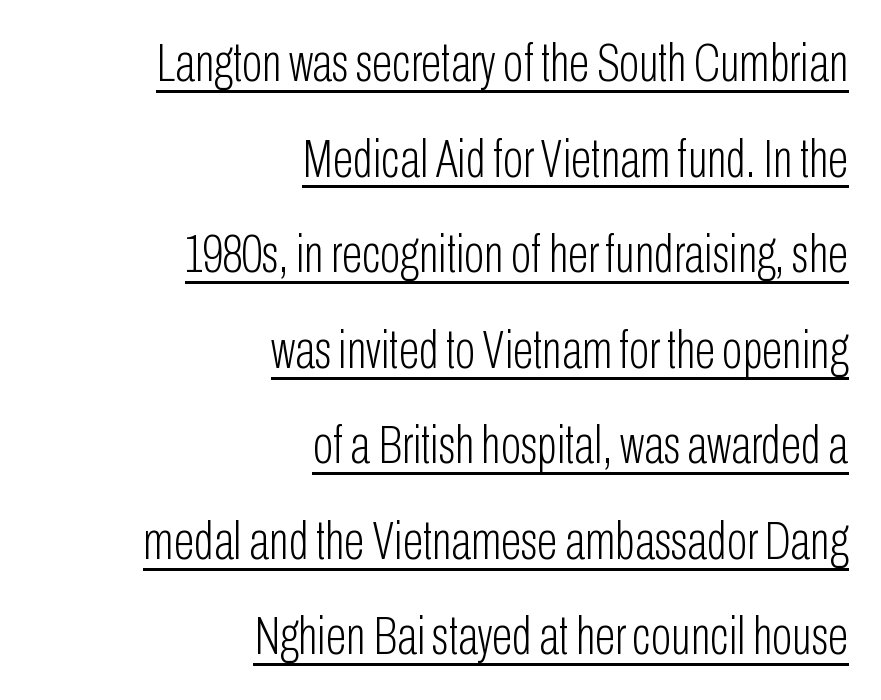
The image shows 54 px light, condensed sans-serif type, upright; set right-aligned, line spacing 1.77x, normal letter spacing, underlined; low stroke contrast and a medium x-height.
